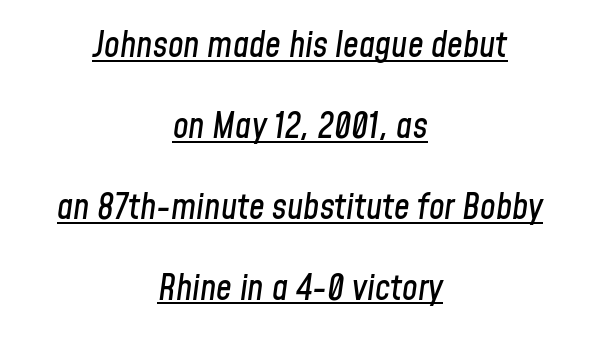
Q: Is the text italic (slanted)? A: Yes, it leans right by about 8 degrees.
Q: Is the text underlined? A: Yes.
Q: How is the paragraph aligned? A: Centered.
Q: Is the spacing between letters normal or unusually wide? A: Normal.
Q: Is the spacing between lines tight, normal or loose? A: Loose.
Q: Width (condensed, normal, or wide)? A: Condensed.
Q: Stroke contrast? A: Low.
Q: x-height? A: Medium.
Q: Monospaced? A: No.
